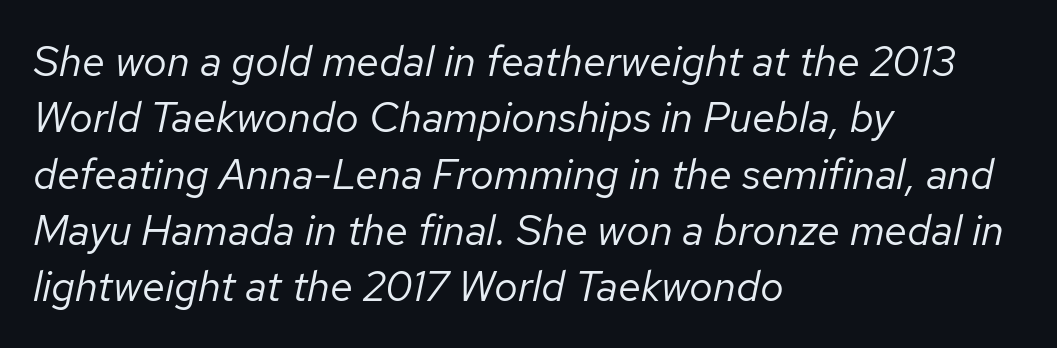
The image shows 42 px regular-weight type, italic (leaning right); set left-aligned, normal line spacing (1.34x), normal letter spacing, not underlined; low stroke contrast and a medium x-height.
